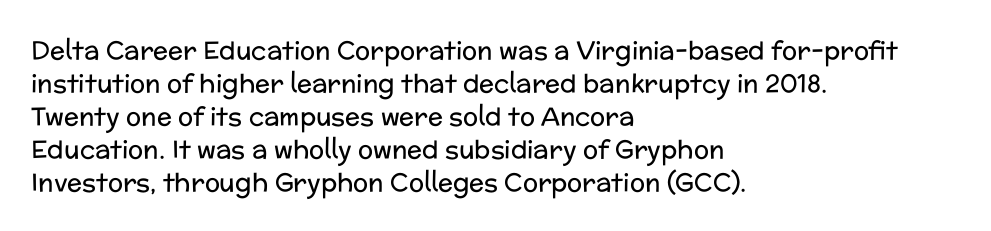
{"italic": "no", "bold": "no", "underline": "no", "align": "left", "line_spacing": "normal", "line_spacing_ratio": 1.32, "letter_spacing": "normal", "letter_spacing_em": 0.0, "glyph_px": 25}
